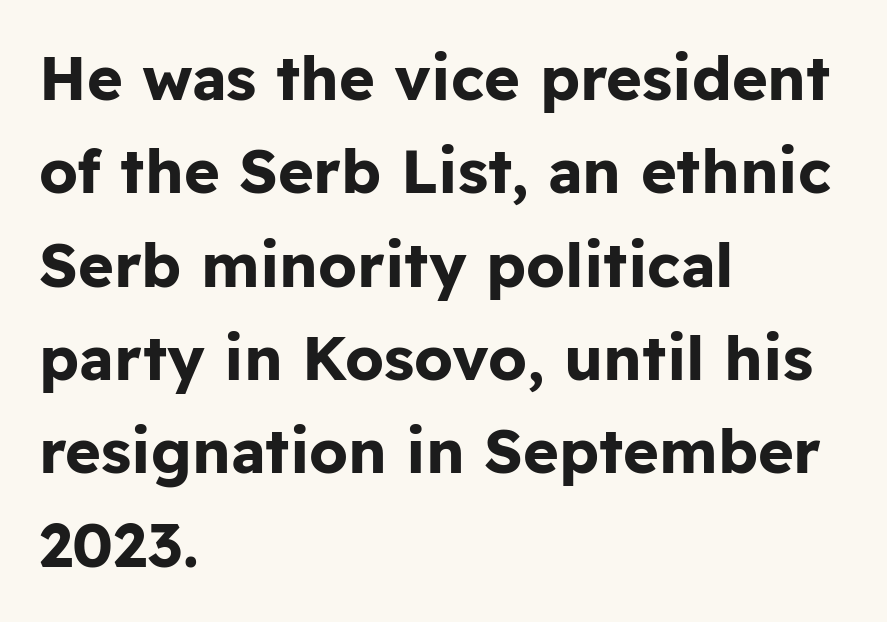
Character widths vary here, with narrow letters taking less room than wide ones. Students, observe: this is what conventionally led text looks like. The sample has been set heavy, in full bold. No extra tracking has been applied to these lines. Underlining? Definitely not there. Alignment: flush left.
